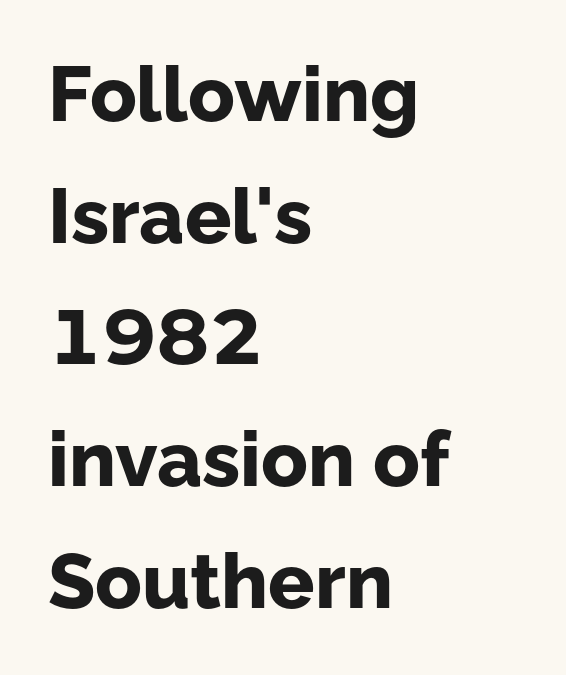
{"serif": "no", "italic": "no", "bold": "yes", "weight": "bold", "width": "normal", "stroke_contrast": "low", "x_height": "medium", "monospaced": "no", "underline": "no", "align": "left", "line_spacing": "normal", "line_spacing_ratio": 1.58, "letter_spacing": "normal", "letter_spacing_em": 0.0, "glyph_px": 77}
